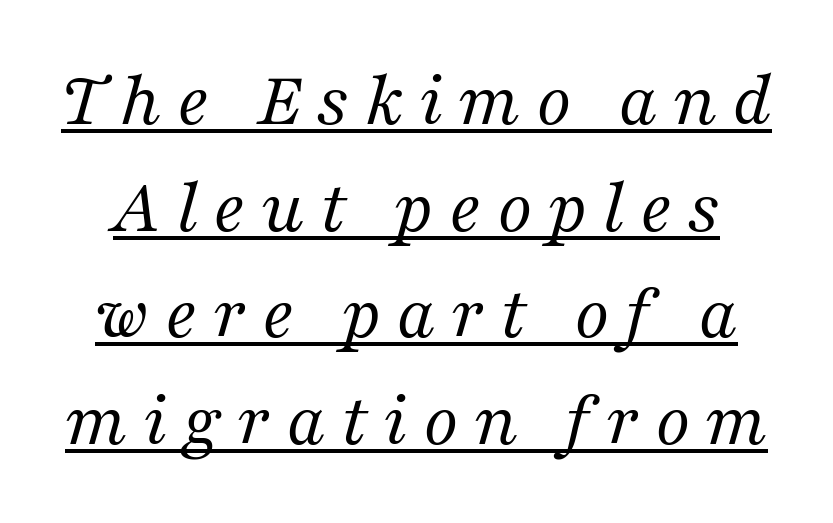
You could not count columns in this text — the font is proportionally spaced. A serif font was chosen for this passage. Summary of vertical rhythm: regular, with standard interline spacing. The letterforms sit at book weight or below.
